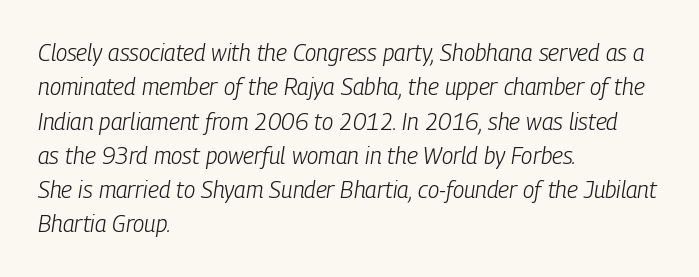
Unbolded letterforms with no extra heft. Check under the words: just untouched page. Style check: oblique. The rendering uses a moderate line-height, typical for paragraphs.
